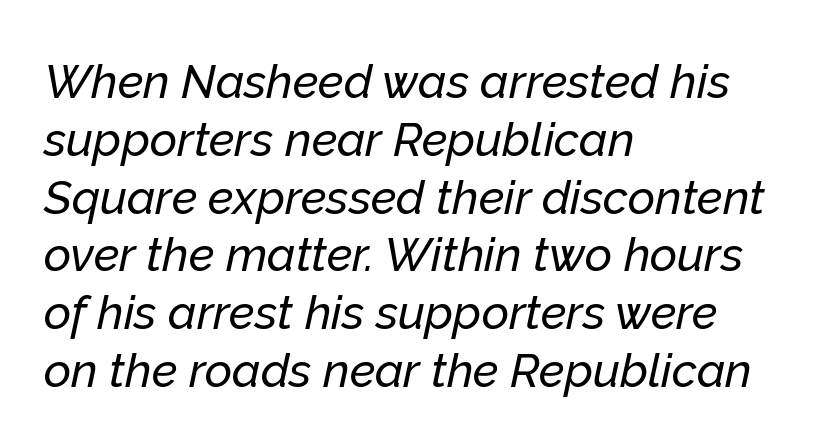
Q: Is the text italic (slanted)? A: Yes, it leans right by about 12 degrees.
Q: Is the text underlined? A: No.
Q: How is the paragraph aligned? A: Left-aligned.
Q: Is the spacing between letters normal or unusually wide? A: Normal.
Q: Width (condensed, normal, or wide)? A: Normal.
Q: Stroke contrast? A: Low.
Q: x-height? A: Medium.
Q: Monospaced? A: No.
